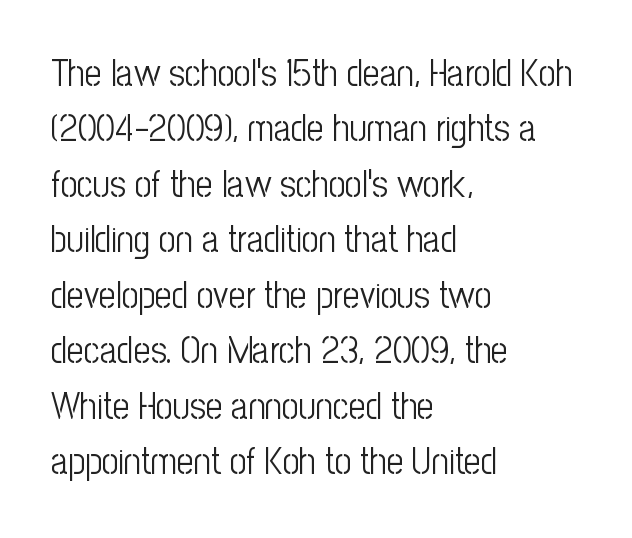
Q: Is the text bold? A: No.
Q: Is the text italic (slanted)? A: No, it is upright.
Q: Is the typeface a serif or a sans-serif typeface? A: Sans-serif.
Q: Is the text underlined? A: No.
Q: How is the paragraph aligned? A: Left-aligned.
Q: Is the spacing between letters normal or unusually wide? A: Normal.
Q: Is the spacing between lines tight, normal or loose? A: Normal.
Q: Width (condensed, normal, or wide)? A: Condensed.
Q: Stroke contrast? A: Low.
Q: x-height? A: Medium.
Q: Monospaced? A: No.
